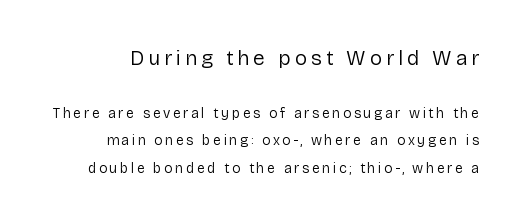
{"italic": "no", "bold": "no", "underline": "no", "line_spacing": "loose", "line_spacing_ratio": 1.99, "larger_block": "first", "size_ratio": 1.5, "glyph_px": 21}
